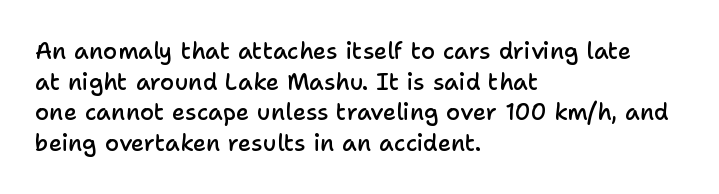
Is there any slant? The stems are plumb. The leading is moderate, giving the passage an even texture. A bit beefed up — I'd call it semibold rather than bold. No word sits above an underline. Characters follow at the spacing the type designer built in. Compared with a centered layout, this one pins lines to the left instead.
